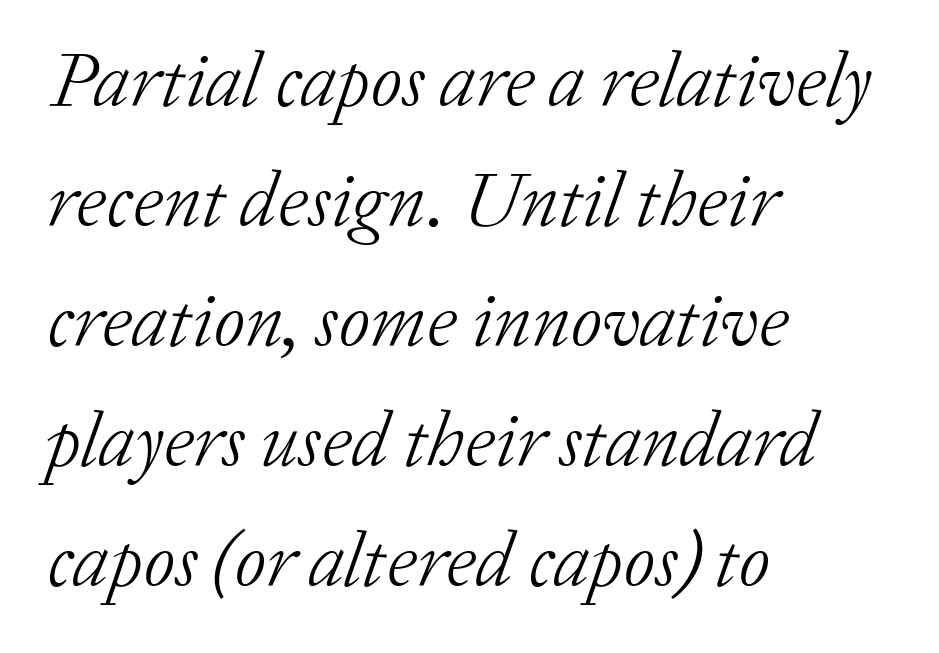
The image shows 77 px light serif type, italic (leaning right); set left-aligned, normal line spacing (1.56x), normal letter spacing, not underlined; low stroke contrast and a medium x-height.
